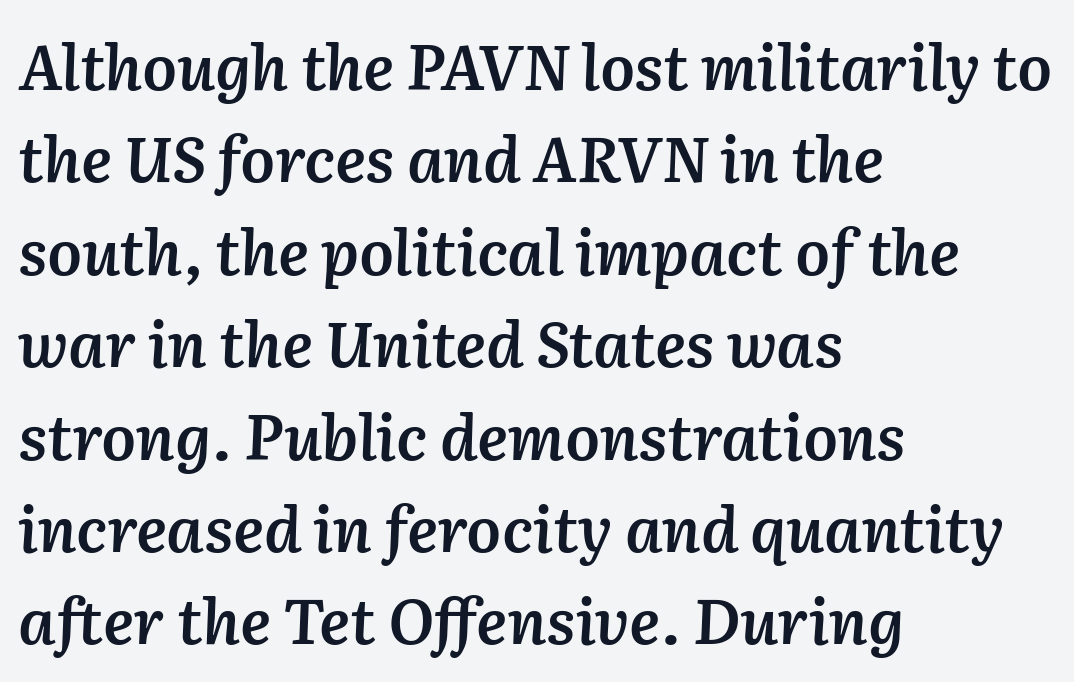
{"italic": "yes", "lean": "right", "slant_degrees": 2, "bold": "semi", "weight": "semibold", "width": "normal", "stroke_contrast": "medium", "x_height": "medium", "monospaced": "no", "underline": "no", "align": "left", "line_spacing": "normal", "line_spacing_ratio": 1.49, "letter_spacing": "normal", "letter_spacing_em": 0.0, "glyph_px": 62}
